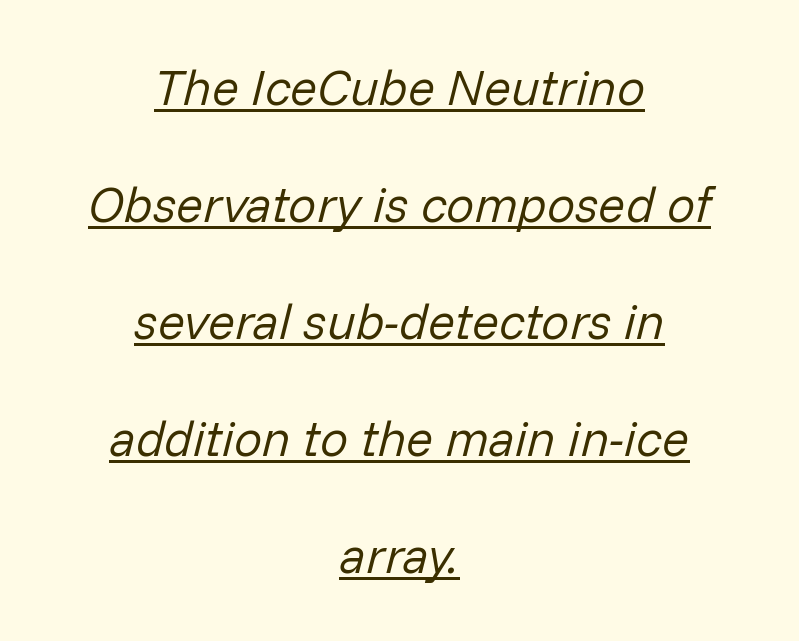
The image shows 50 px regular-weight type, italic (leaning right); set centered, loose line spacing (2.34x), normal letter spacing, underlined; low stroke contrast and a medium x-height.
